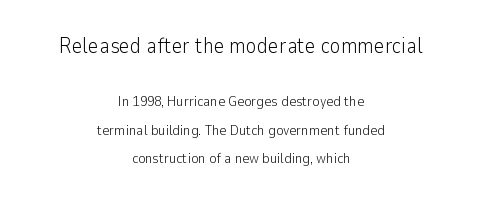
Q: Is the text bold? A: No.
Q: Is the text italic (slanted)? A: No, it is upright.
Q: Is the text underlined? A: No.
Q: How is the paragraph aligned? A: Centered.
Q: Is the spacing between letters normal or unusually wide? A: Normal.
Q: Is the spacing between lines tight, normal or loose? A: Loose.
Q: Which block of text is set in a larger size, the first (top) or the second (bottom)? A: The first (top) one.
